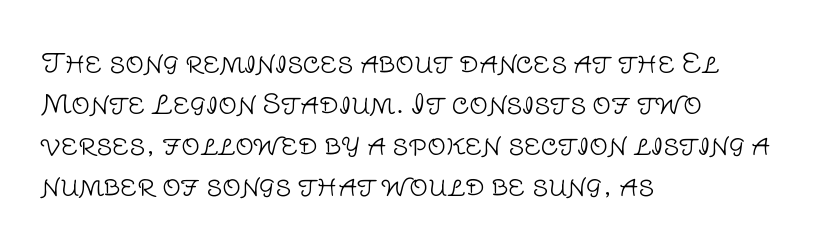
Q: Is the text bold? A: No.
Q: Is the text italic (slanted)? A: Yes.
Q: Is the text underlined? A: No.
Q: How is the paragraph aligned? A: Left-aligned.
Q: Is the spacing between letters normal or unusually wide? A: Normal.
Q: Is the spacing between lines tight, normal or loose? A: Normal.
